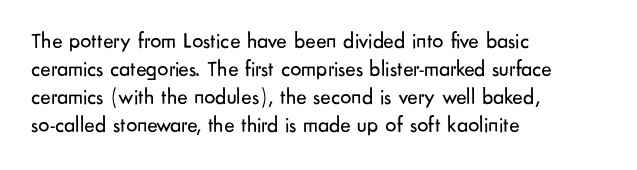
The image shows 22 px text type, upright; set left-aligned, normal line spacing (1.28x), normal letter spacing, not underlined.
